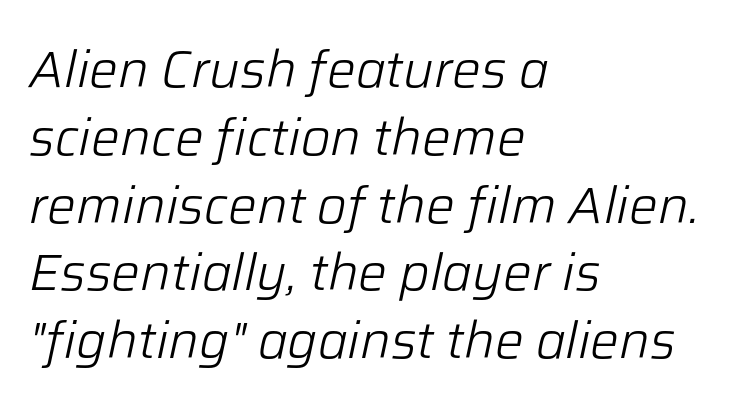
The zone under the glyphs is completely vacant. Letters have the restrained weight of plain body copy at most. In terms of leading, this rendering sits right in the middle. Inter-character spacing is left at the font's built-in metrics. The rendering uses natural spacing where letterforms have individual widths.
